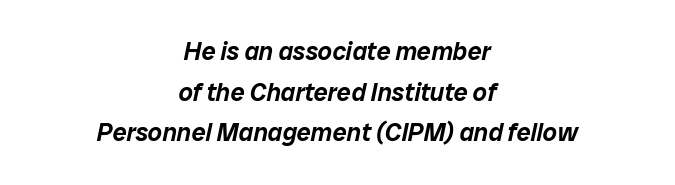
The image shows 25 px text type, italic (leaning right); set centered, normal line spacing (1.63x), normal letter spacing, not underlined.
